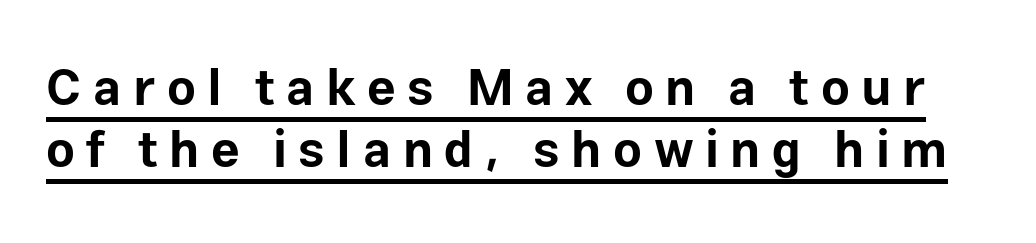
{"serif": "no", "italic": "no", "bold": "yes", "weight": "bold", "width": "normal", "stroke_contrast": "low", "x_height": "medium", "monospaced": "no", "underline": "yes", "line_spacing_ratio": 1.24, "letter_spacing": "wide", "letter_spacing_em": 0.23, "glyph_px": 50}
